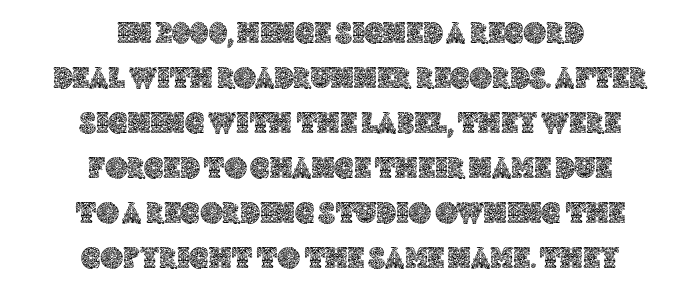
The setting favours the middle, as headings and verse often do. Plain, unruled lines of type. This is the regular roman posture of the typeface. Character widths vary here, with narrow letters taking less room than wide ones.
